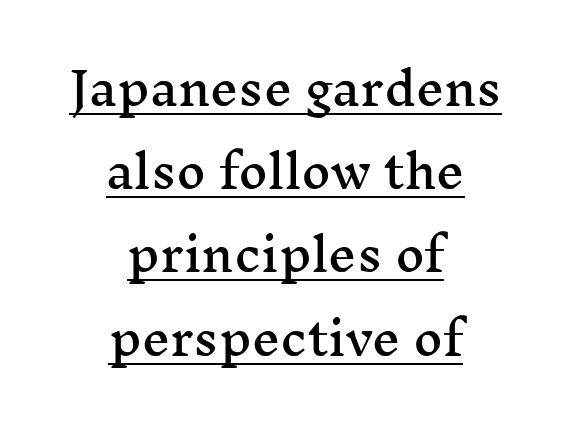
Q: Is the text italic (slanted)? A: No, it is upright.
Q: Is the typeface a serif or a sans-serif typeface? A: Serif.
Q: Is the text underlined? A: Yes.
Q: How is the paragraph aligned? A: Centered.
Q: Is the spacing between letters normal or unusually wide? A: Normal.
Q: Width (condensed, normal, or wide)? A: Wide.
Q: Stroke contrast? A: Medium.
Q: x-height? A: Medium.
Q: Monospaced? A: No.
